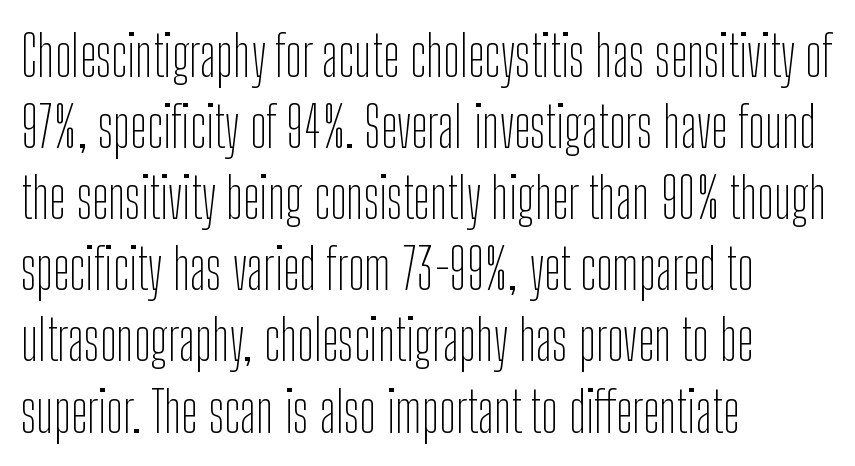
Q: Is the text bold? A: No.
Q: Is the text italic (slanted)? A: No, it is upright.
Q: Is the typeface a serif or a sans-serif typeface? A: Sans-serif.
Q: Is the text underlined? A: No.
Q: How is the paragraph aligned? A: Left-aligned.
Q: Is the spacing between letters normal or unusually wide? A: Normal.
Q: Is the spacing between lines tight, normal or loose? A: Normal.
Q: Width (condensed, normal, or wide)? A: Condensed.
Q: Stroke contrast? A: Low.
Q: x-height? A: Medium.
Q: Monospaced? A: No.
